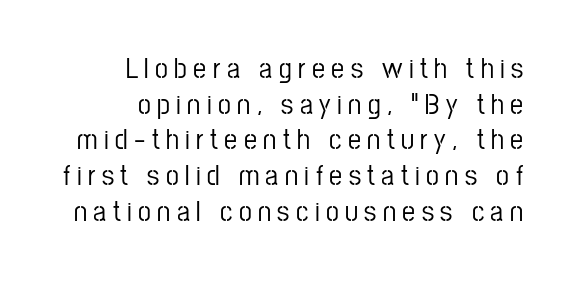
Look at the tracking — it's clearly loosened, letters drifting apart. Honestly, there is no underline to notice here at all. Each line ends at the same right margin while the left side varies. Classification — sans serif. Character widths vary here, with narrow letters taking less room than wide ones. Rendered with straight, roman letterforms.
